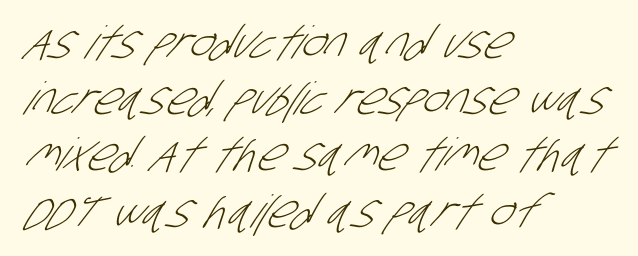
Nobody touched the tracking dial on this one. Descenders are the only things crossing below the line. The typesetter chose a ragged-right arrangement here. The rendering uses natural spacing where letterforms have individual widths.
